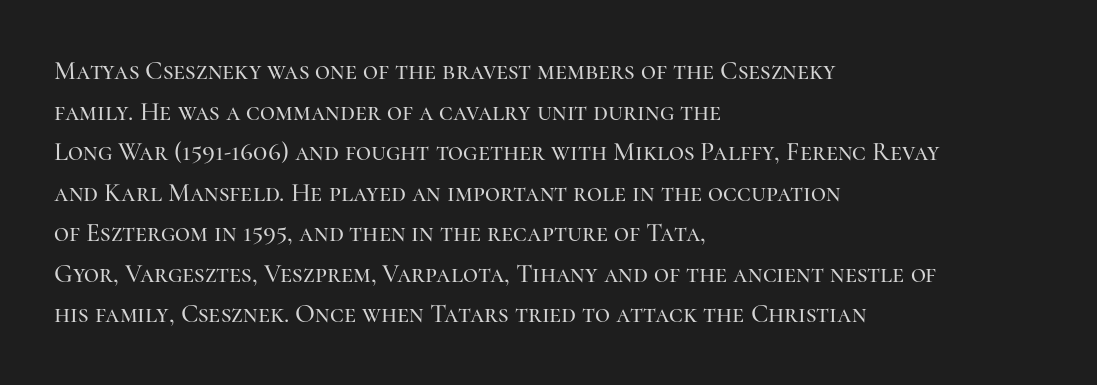
Q: Is the text italic (slanted)? A: No, it is upright.
Q: Is the text underlined? A: No.
Q: How is the paragraph aligned? A: Left-aligned.
Q: Is the spacing between letters normal or unusually wide? A: Normal.
Q: Is the spacing between lines tight, normal or loose? A: Normal.
